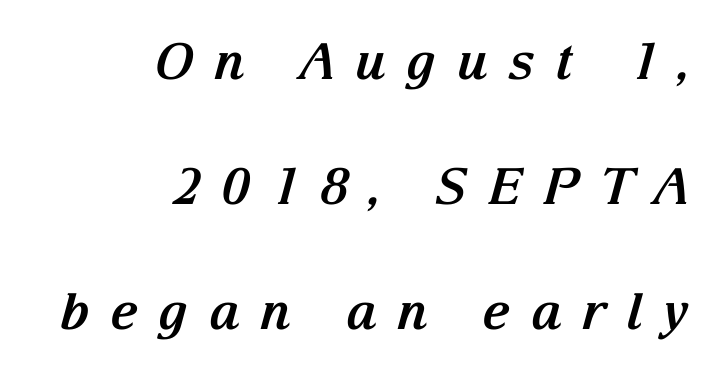
{"serif": "yes", "italic": "yes", "lean": "right", "slant_degrees": 15, "bold": "yes", "weight": "bold", "width": "normal", "stroke_contrast": "medium", "x_height": "medium", "monospaced": "no", "underline": "no", "align": "right", "line_spacing": "loose", "line_spacing_ratio": 2.5, "letter_spacing": "wide", "letter_spacing_em": 0.4, "glyph_px": 50}
